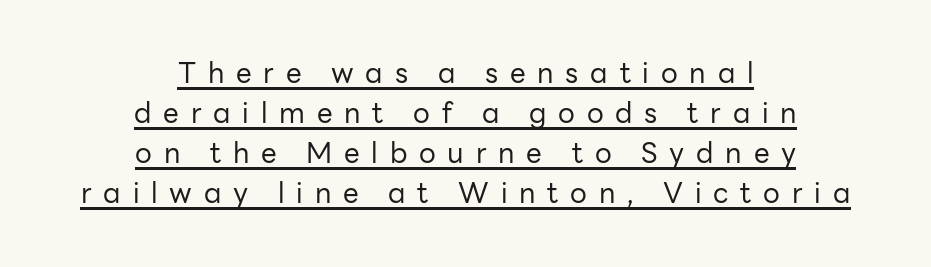
The image shows 28 px regular-weight sans-serif type, upright; set centered, normal line spacing (1.43x), unusually wide letter spacing (+0.42 em), underlined; low stroke contrast and a medium x-height.
